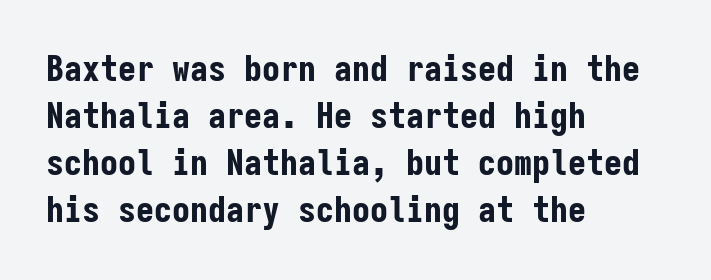
{"serif": "no", "italic": "no", "bold": "yes", "weight": "bold", "width": "condensed", "stroke_contrast": "low", "x_height": "medium", "monospaced": "yes", "underline": "no", "align": "left", "line_spacing": "normal", "line_spacing_ratio": 1.31, "letter_spacing": "normal", "letter_spacing_em": 0.0, "glyph_px": 36}
